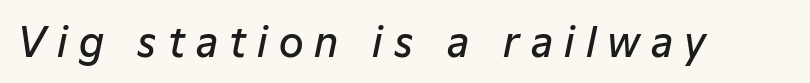
Glance below the letters and you will spot only blank space. The text carries the slant typical of an italic or oblique font. Look at the stroke-to-counter ratio: somewhat heavy, a semibold. This sample has the flowing, uneven cadence of proportional lettering. Tracking value appears strongly positive — letters spread wide.
